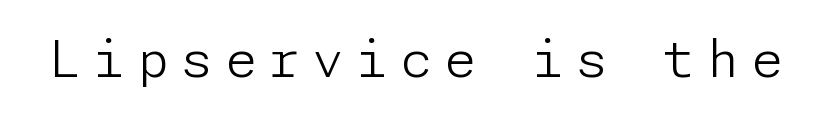
Q: Is the text bold? A: No.
Q: Is the text italic (slanted)? A: No, it is upright.
Q: Is the typeface a serif or a sans-serif typeface? A: Sans-serif.
Q: Is the text underlined? A: No.
Q: Is the spacing between letters normal or unusually wide? A: Unusually wide.
Q: Width (condensed, normal, or wide)? A: Normal.
Q: Stroke contrast? A: Low.
Q: x-height? A: Medium.
